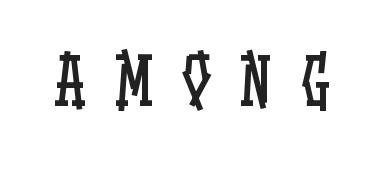
{"italic": "no", "bold": "no", "weight": "regular", "width": "condensed", "stroke_contrast": "low", "x_height": "large", "monospaced": "no", "underline": "no", "letter_spacing": "wide", "letter_spacing_em": 0.45, "glyph_px": 64}
